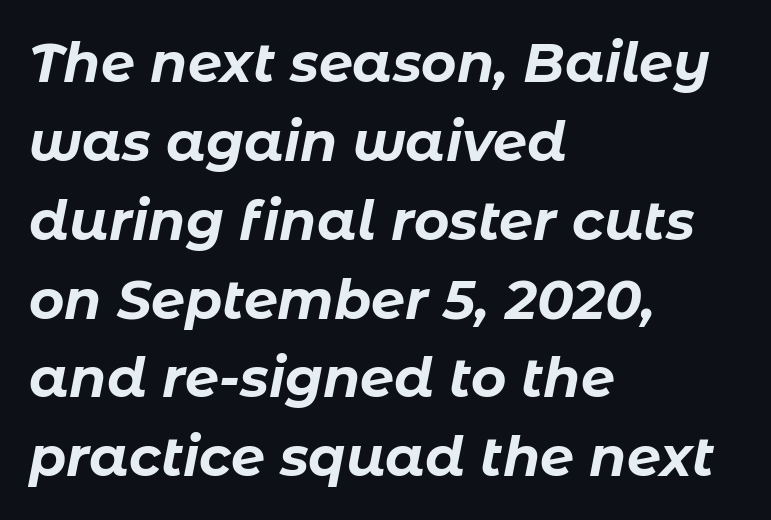
Q: Is the text bold? A: Yes.
Q: Is the text italic (slanted)? A: Yes, it leans right by about 11 degrees.
Q: Is the text underlined? A: No.
Q: How is the paragraph aligned? A: Left-aligned.
Q: Is the spacing between letters normal or unusually wide? A: Normal.
Q: Is the spacing between lines tight, normal or loose? A: Normal.
Q: Width (condensed, normal, or wide)? A: Normal.
Q: Stroke contrast? A: Low.
Q: x-height? A: Medium.
Q: Monospaced? A: No.
